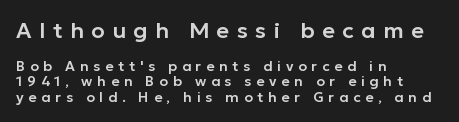
Which chunk is bigger? The first one — the top block dwarfs the bottom. No word sits above an underline. Vertically, the passage feels compressed, each row crowding the next. Unlike italic type, these characters show no tilt at all. Inter-character spacing is expanded well beyond the font's built-in metrics. A classic flush-left, rag-right setting is used for this passage.
